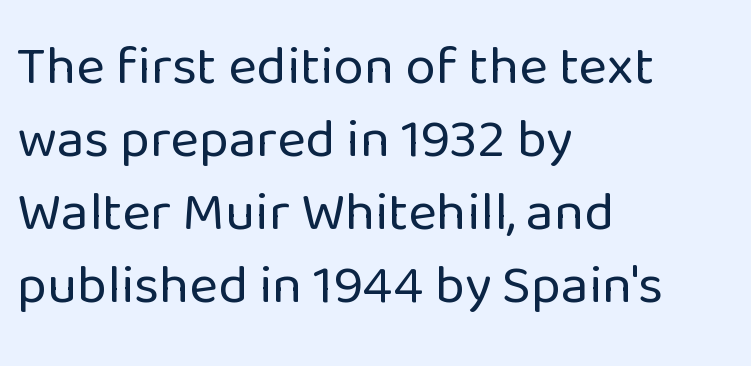
{"serif": "no", "italic": "no", "bold": "no", "weight": "regular", "width": "normal", "stroke_contrast": "low", "x_height": "medium", "monospaced": "no", "underline": "no", "align": "left", "line_spacing": "normal", "line_spacing_ratio": 1.33, "letter_spacing": "normal", "letter_spacing_em": 0.0, "glyph_px": 55}
